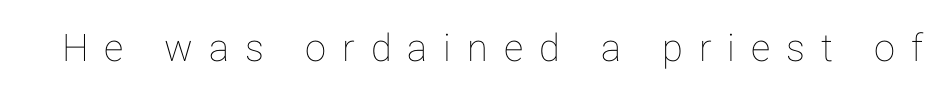
The gap between lines stays unmarked. Display-style spreading of the glyphs; the letterfit is very open. Tall strokes in this sample are plumb rather than angled. These lines are rendered in a variable-pitch font.
